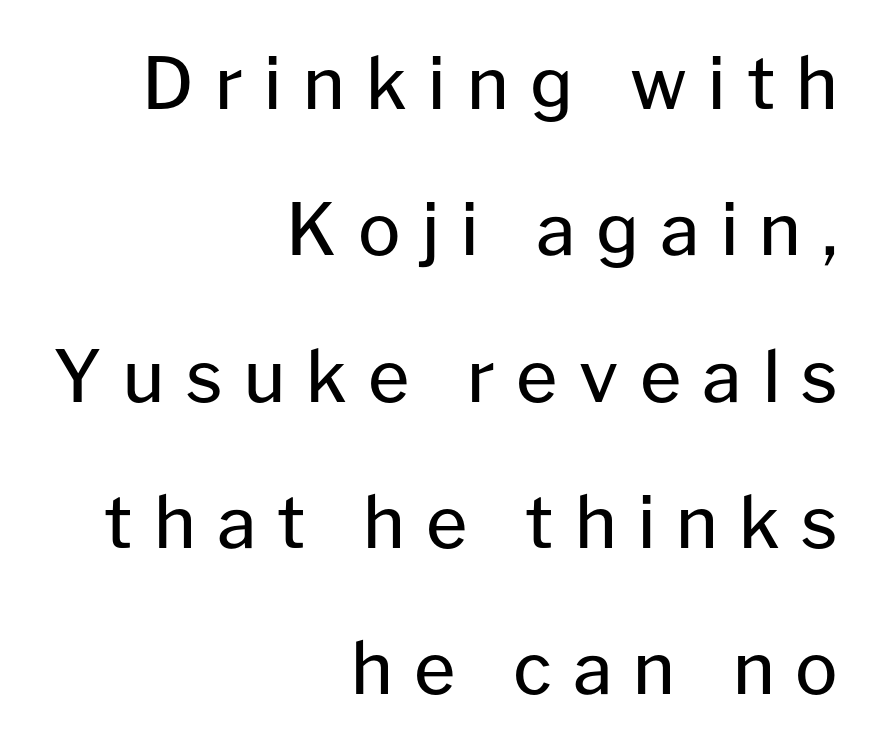
Every stem runs plumb, perpendicular to the baseline. On a weight scale, this lands at 450 or below. A sans-serif font was chosen for this passage. Character widths vary here, with narrow letters taking less room than wide ones.
